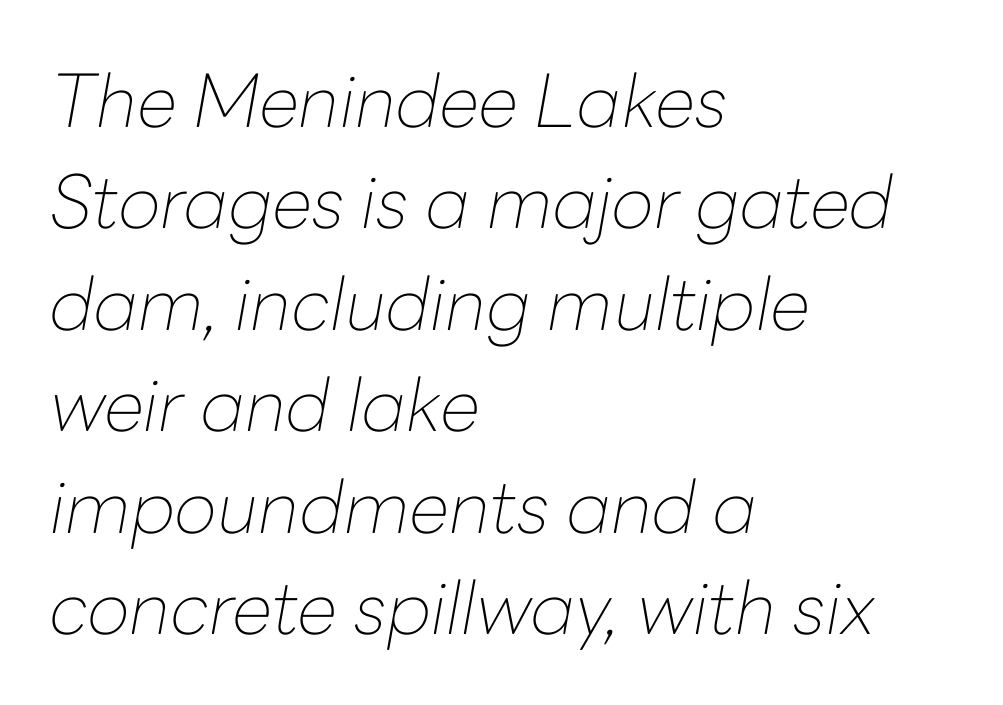
Q: Is the text bold? A: No.
Q: Is the text italic (slanted)? A: Yes, it leans right by about 10 degrees.
Q: Is the text underlined? A: No.
Q: How is the paragraph aligned? A: Left-aligned.
Q: Is the spacing between letters normal or unusually wide? A: Normal.
Q: Is the spacing between lines tight, normal or loose? A: Normal.
Q: Width (condensed, normal, or wide)? A: Normal.
Q: Stroke contrast? A: Low.
Q: x-height? A: Medium.
Q: Monospaced? A: No.
